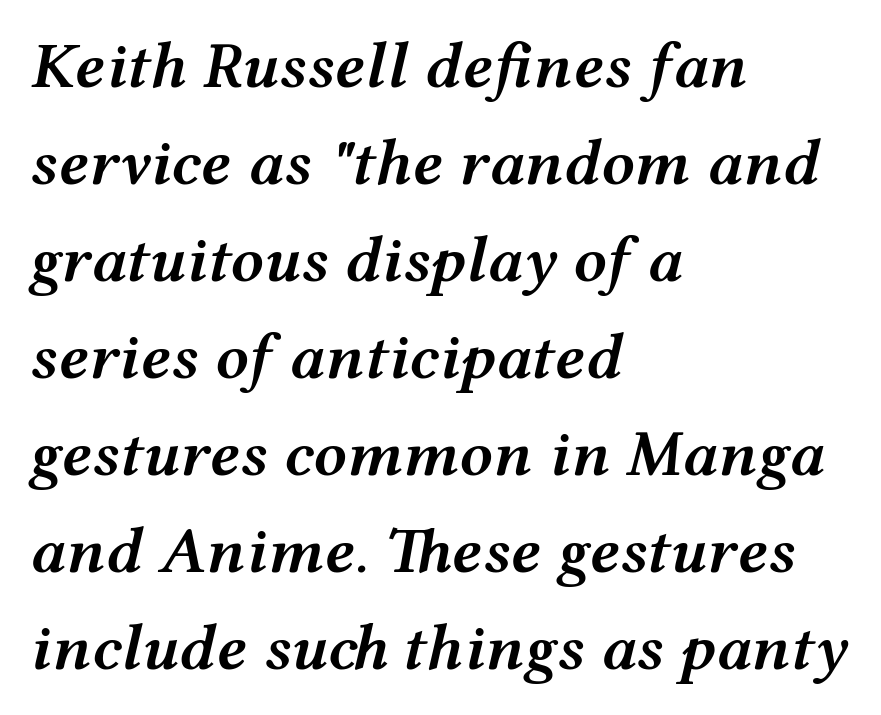
{"italic": "yes", "lean": "right", "slant_degrees": 12, "bold": "semi", "weight": "semibold", "width": "wide", "stroke_contrast": "medium", "x_height": "medium", "monospaced": "no", "underline": "no", "align": "left", "line_spacing": "normal", "line_spacing_ratio": 1.47, "letter_spacing": "normal", "letter_spacing_em": 0.0, "glyph_px": 66}
